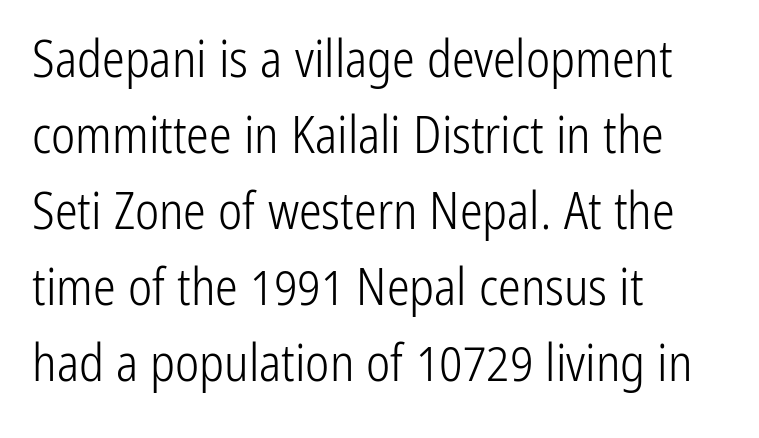
The image shows 51 px light, condensed sans-serif type, upright; set left-aligned, normal line spacing (1.49x), normal letter spacing, not underlined; low stroke contrast and a medium x-height.
